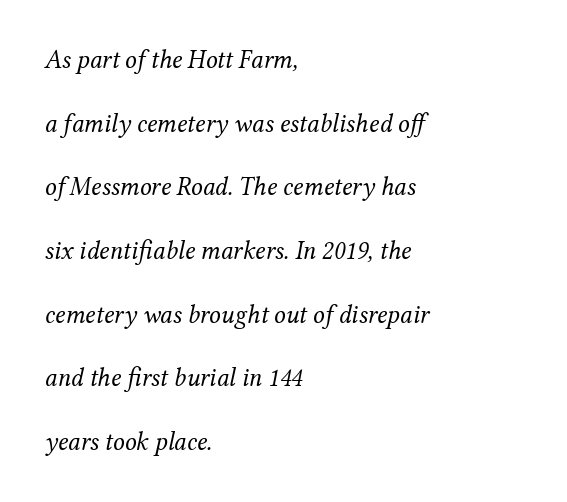
The image shows 26 px text type, italic (leaning right); set left-aligned, loose line spacing (2.45x), normal letter spacing, not underlined.
